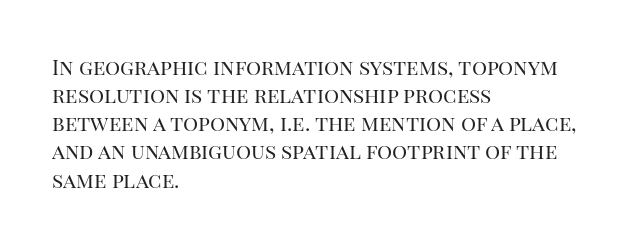
{"italic": "no", "bold": "no", "underline": "no", "align": "left", "line_spacing": "normal", "line_spacing_ratio": 1.34, "letter_spacing": "normal", "letter_spacing_em": 0.0, "glyph_px": 21}
